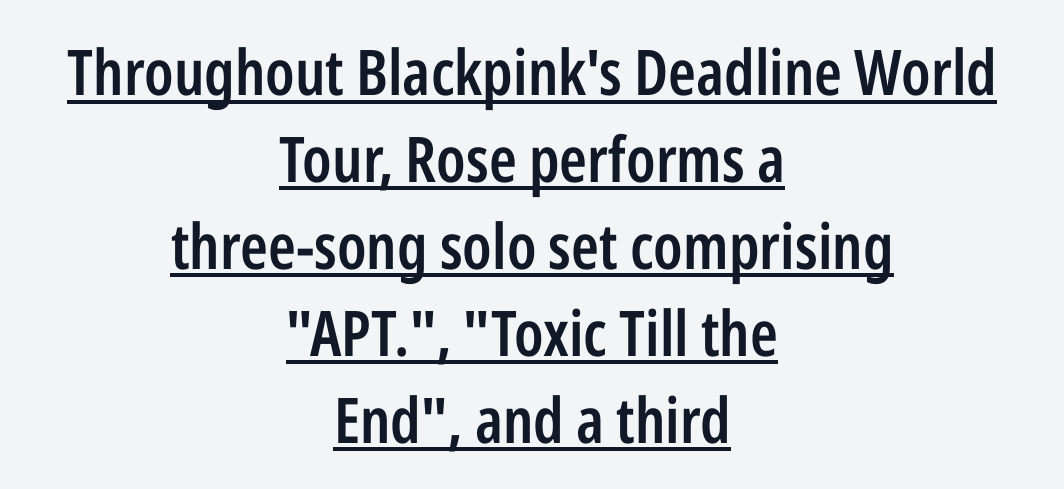
Quick note: interline space is typical. The tracking reads as untouched default to a designer's eye. Notice how the passage keeps no hard edge, just a central spine. Posture: upright roman.
